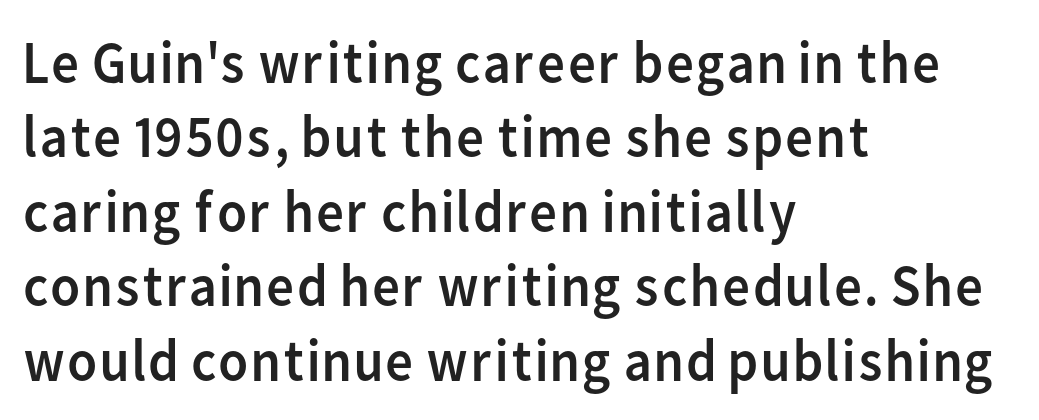
Q: Is the text bold? A: No.
Q: Is the text italic (slanted)? A: No, it is upright.
Q: Is the typeface a serif or a sans-serif typeface? A: Sans-serif.
Q: Is the text underlined? A: No.
Q: How is the paragraph aligned? A: Left-aligned.
Q: Is the spacing between letters normal or unusually wide? A: Normal.
Q: Width (condensed, normal, or wide)? A: Normal.
Q: Stroke contrast? A: Low.
Q: x-height? A: Medium.
Q: Monospaced? A: No.
